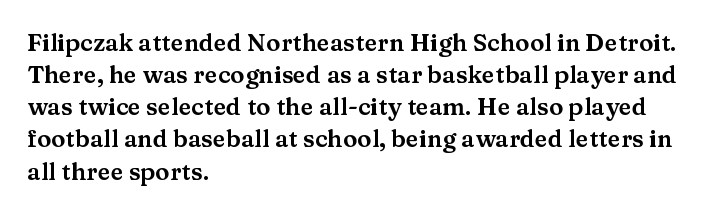
{"italic": "no", "underline": "no", "align": "left", "line_spacing": "normal", "line_spacing_ratio": 1.34, "letter_spacing": "normal", "letter_spacing_em": 0.0, "glyph_px": 24}
